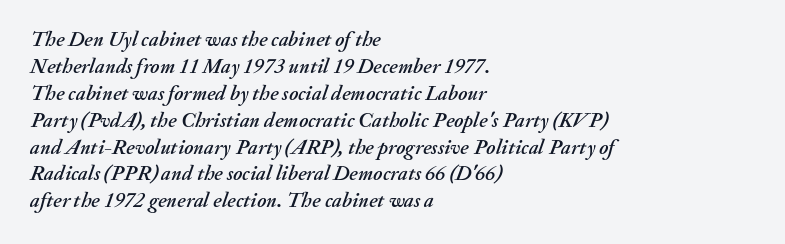
The image shows 21 px text type, italic (leaning right); set left-aligned, normal line spacing (1.28x), normal letter spacing, not underlined.
